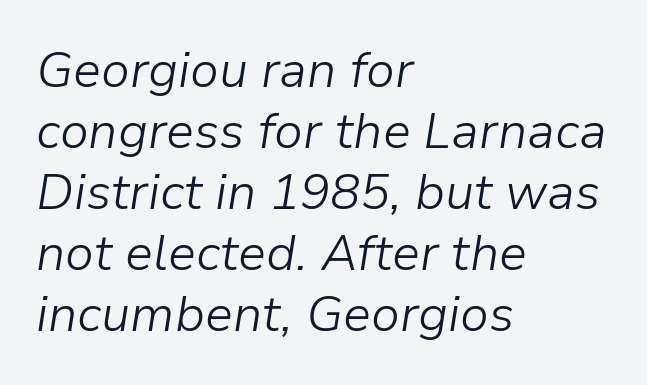
{"italic": "yes", "lean": "right", "slant_degrees": 9, "bold": "no", "weight": "light", "width": "normal", "stroke_contrast": "low", "x_height": "medium", "monospaced": "no", "underline": "no", "align": "left", "line_spacing_ratio": 1.22, "letter_spacing": "normal", "letter_spacing_em": 0.0, "glyph_px": 50}
